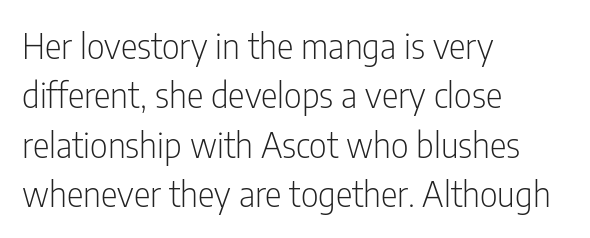
{"serif": "no", "italic": "no", "bold": "no", "weight": "light", "width": "condensed", "stroke_contrast": "low", "x_height": "medium", "monospaced": "no", "underline": "no", "align": "left", "line_spacing": "normal", "line_spacing_ratio": 1.41, "letter_spacing": "normal", "letter_spacing_em": 0.0, "glyph_px": 35}
